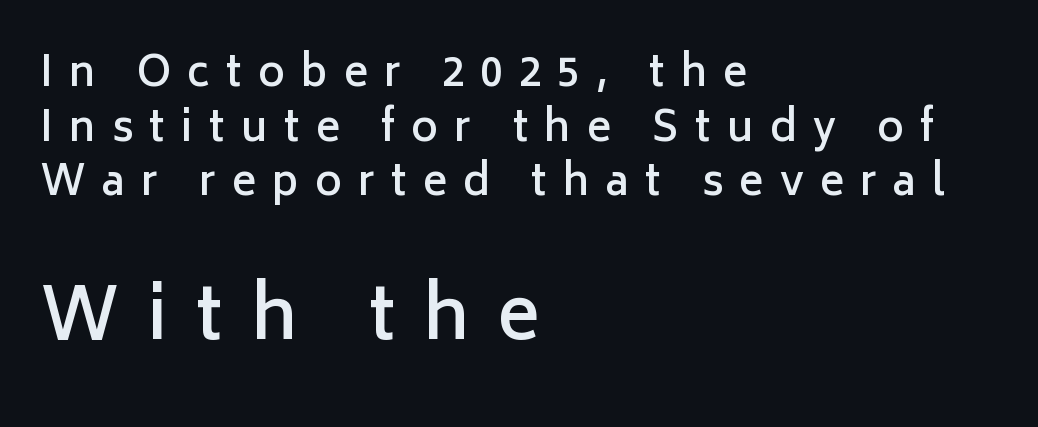
The image shows 71 px semibold sans-serif type, upright; set left-aligned, normal line spacing (1.33x), unusually wide letter spacing (+0.39 em), not underlined; the second (bottom) block is 1.73x larger; low stroke contrast and a medium x-height.
